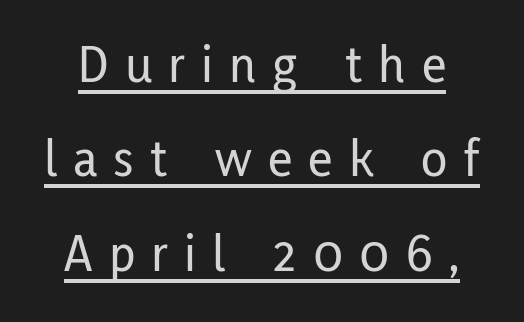
Q: Is the text italic (slanted)? A: No, it is upright.
Q: Is the typeface a serif or a sans-serif typeface? A: Sans-serif.
Q: Is the text underlined? A: Yes.
Q: Is the spacing between letters normal or unusually wide? A: Unusually wide.
Q: Width (condensed, normal, or wide)? A: Condensed.
Q: Stroke contrast? A: Low.
Q: x-height? A: Medium.
Q: Monospaced? A: No.
